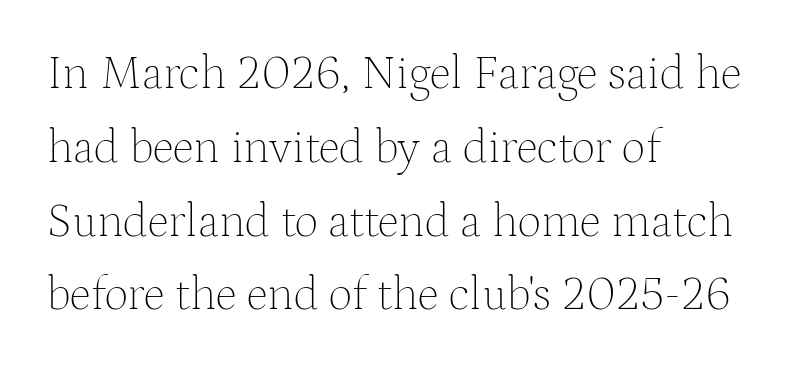
Every row of glyphs begins at an identical x-position on the left. The space between consecutive lines is moderate. Descender tails drop into unmarked territory. The font is comparable to plain body text, perhaps lighter. Character widths vary here, with narrow letters taking less room than wide ones. The letters carry serifs — small finishing strokes at the ends of their stems.
